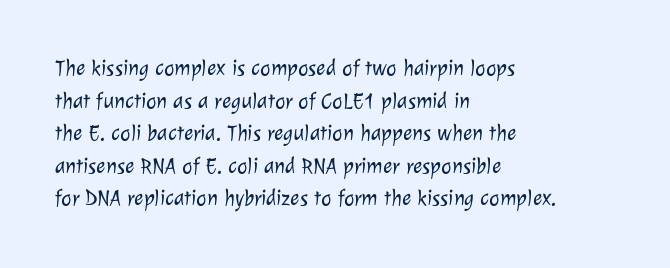
You could call the tracking neutral — neither tight nor loose. Counters stay open thanks to moderate or lighter strokes. Compared with typical paragraphs, the rows here are spaced about the same. Plain, unruled lines of type.
